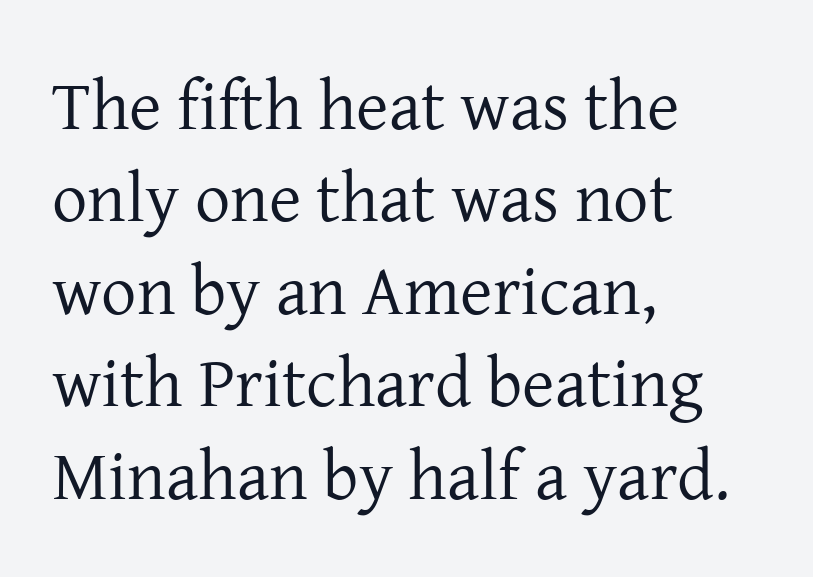
The image shows 70 px regular-weight serif type, upright; set left-aligned, normal line spacing (1.32x), normal letter spacing, not underlined; low stroke contrast and a medium x-height.
